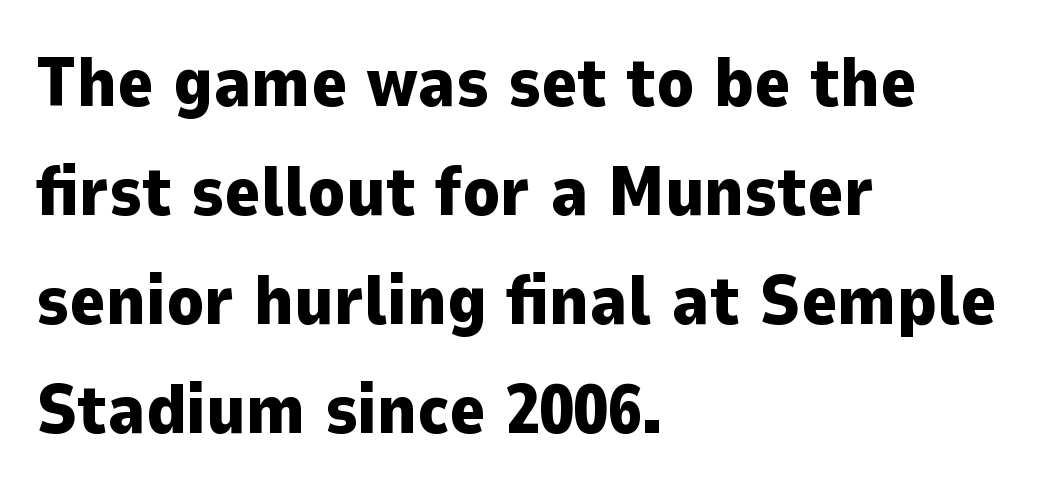
Q: Is the text bold? A: Yes.
Q: Is the text italic (slanted)? A: No, it is upright.
Q: Is the typeface a serif or a sans-serif typeface? A: Sans-serif.
Q: Is the text underlined? A: No.
Q: How is the paragraph aligned? A: Left-aligned.
Q: Is the spacing between letters normal or unusually wide? A: Normal.
Q: Is the spacing between lines tight, normal or loose? A: Normal.
Q: Width (condensed, normal, or wide)? A: Normal.
Q: Stroke contrast? A: Low.
Q: x-height? A: Medium.
Q: Monospaced? A: No.
